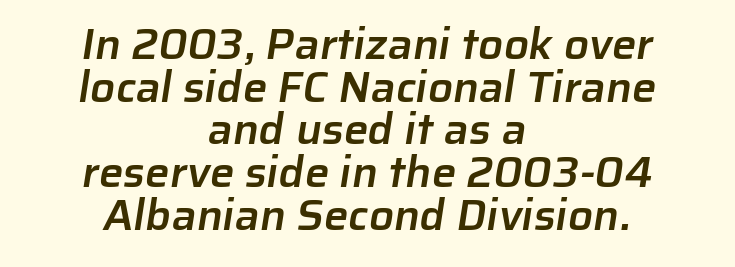
{"serif": "no", "bold": "semi", "weight": "semibold", "width": "normal", "stroke_contrast": "low", "x_height": "medium", "monospaced": "no", "underline": "no", "align": "center", "line_spacing": "tight", "line_spacing_ratio": 0.97, "letter_spacing": "normal", "letter_spacing_em": 0.0, "glyph_px": 44}
